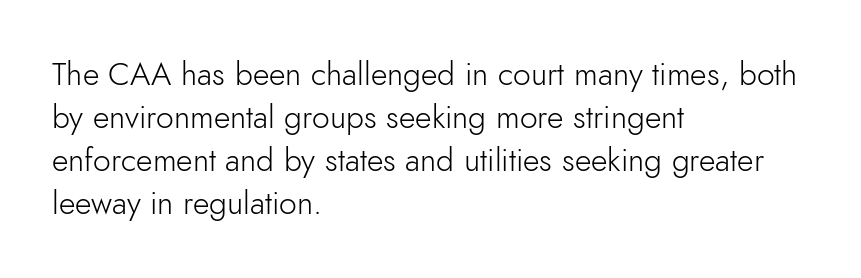
{"serif": "no", "italic": "no", "bold": "no", "weight": "light", "width": "normal", "stroke_contrast": "low", "x_height": "small", "monospaced": "no", "underline": "no", "align": "left", "line_spacing": "normal", "line_spacing_ratio": 1.34, "letter_spacing": "normal", "letter_spacing_em": 0.0, "glyph_px": 32}
